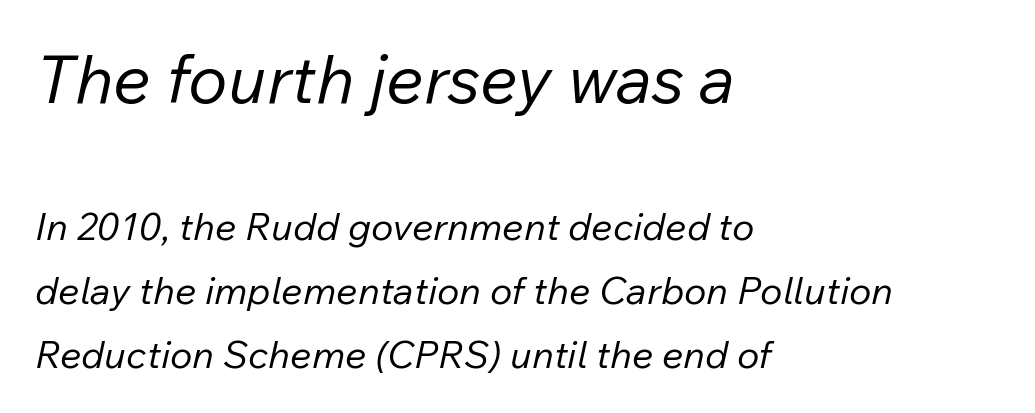
The image shows 67 px regular-weight type, italic (leaning right); set left-aligned, normal line spacing (1.68x), normal letter spacing, not underlined; the first (top) block is 1.76x larger; low stroke contrast and a medium x-height.
